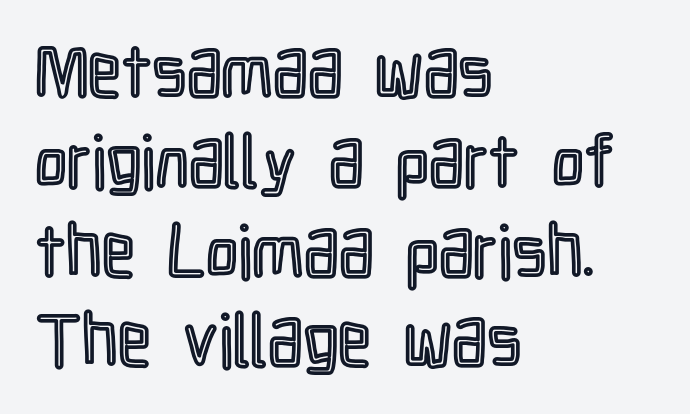
Is this a fixed-width face? No — the glyphs have proportional, varying widths. Characters remain perfectly vertical along every line. Clear beneath every line of the passage. Which margin do the lines hug? The left one — the right edge is uneven. Short note: letters normally spaced.
